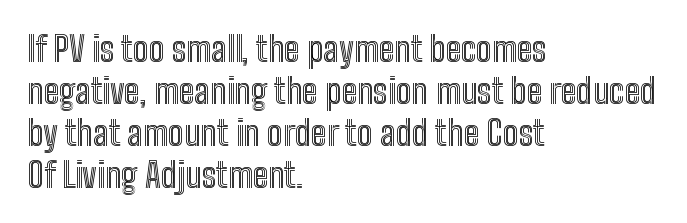
The image shows 35 px condensed type, upright; set left-aligned, line spacing 1.2x, normal letter spacing, not underlined; a medium x-height.
